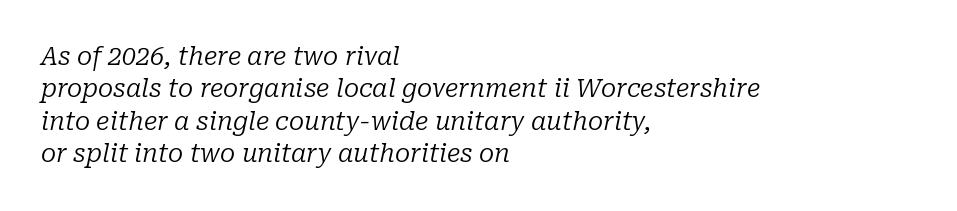
Q: Is the text bold? A: No.
Q: Is the text italic (slanted)? A: Yes, it leans right by about 10 degrees.
Q: Is the text underlined? A: No.
Q: How is the paragraph aligned? A: Left-aligned.
Q: Is the spacing between letters normal or unusually wide? A: Normal.
Q: Is the spacing between lines tight, normal or loose? A: Normal.
